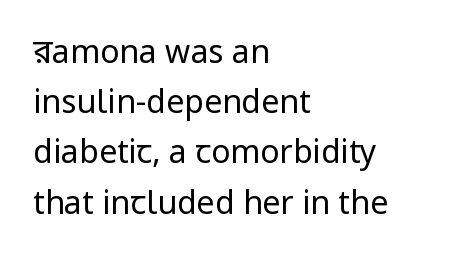
The image shows 32 px regular-weight sans-serif type, upright; set left-aligned, normal line spacing (1.57x), normal letter spacing, not underlined; low stroke contrast and a medium x-height.
